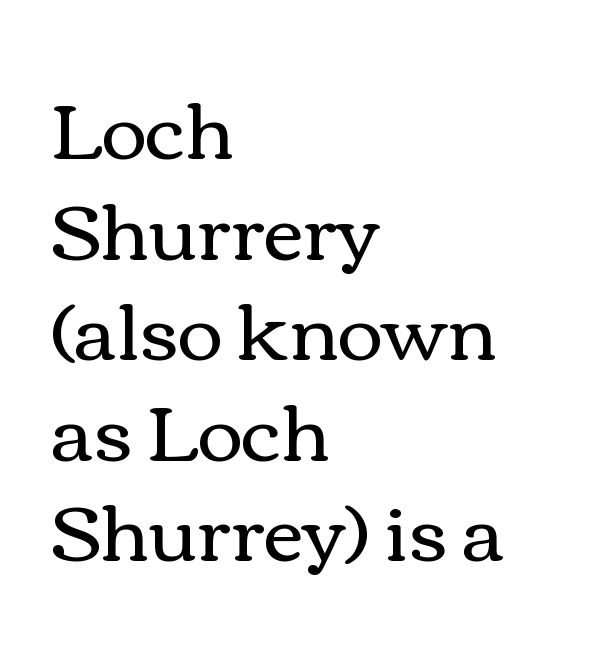
Q: Is the text bold? A: No.
Q: Is the text italic (slanted)? A: No, it is upright.
Q: Is the text underlined? A: No.
Q: How is the paragraph aligned? A: Left-aligned.
Q: Is the spacing between letters normal or unusually wide? A: Normal.
Q: Is the spacing between lines tight, normal or loose? A: Normal.
Q: Width (condensed, normal, or wide)? A: Wide.
Q: Stroke contrast? A: Medium.
Q: x-height? A: Medium.
Q: Monospaced? A: No.
